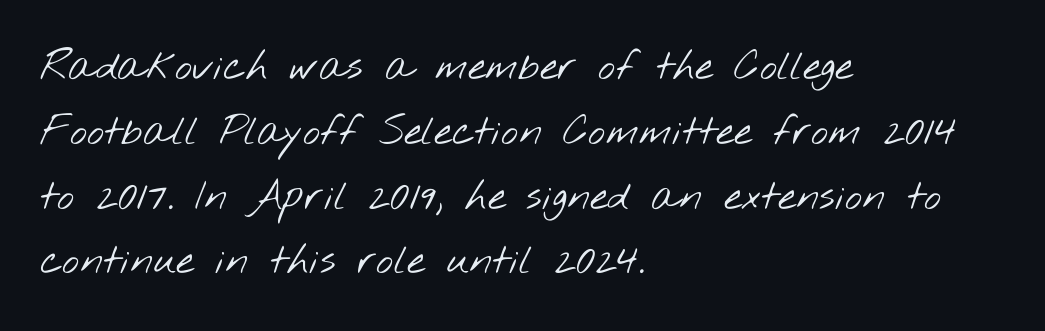
The image shows 41 px light, wide sans-serif type; set left-aligned, normal line spacing (1.58x), normal letter spacing, not underlined; low stroke contrast and a small x-height.
